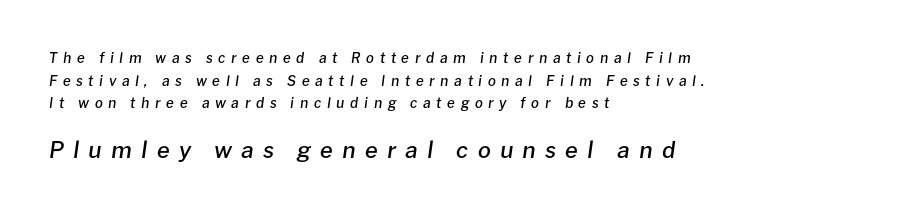
Bold? Not quite — semibold, heavier than regular but stopping short. Is the type slanted? Yes — the strokes lean at a clear angle. The rag falls on the right side of this text block. The rows are spaced the way most documents space them.
